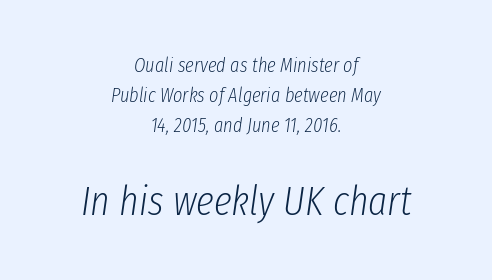
A student would notice the bottom passage is typeset larger than what precedes it. Each word holds together tightly as a unit, with standard inter-letter gaps. Students, observe: this is what conventionally led text looks like. The compositor balanced each line on the midline. The rendering applies a slant to the glyphs.
